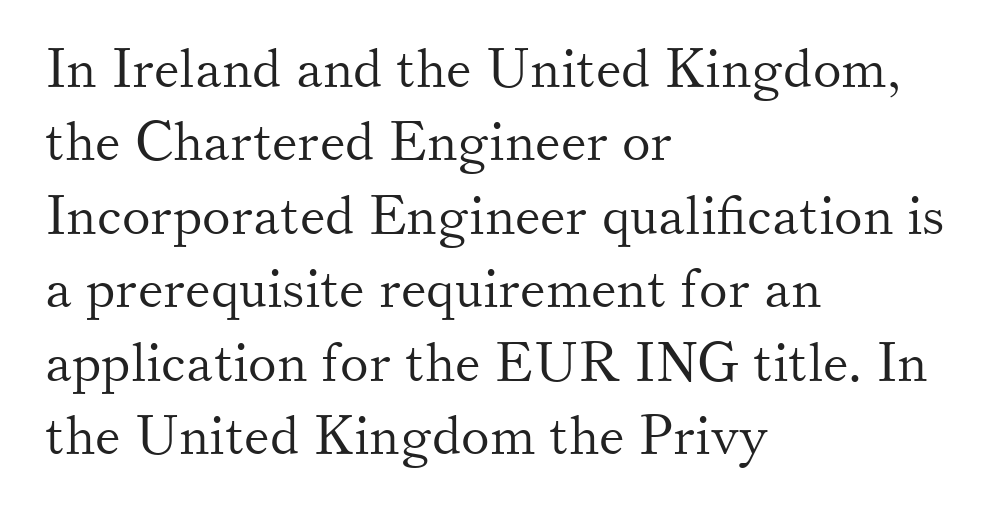
I'd call this a serif setting — the letters wear small feet. Horizontal bands of white between lines are of average thickness. Caption: standard tracking, unaltered. Visually the block forms a straight wall on the left and a jagged coastline on the right. A quiet, ordinary-to-light weight characterises the typeface. Designer's note — italics off, roman on.
